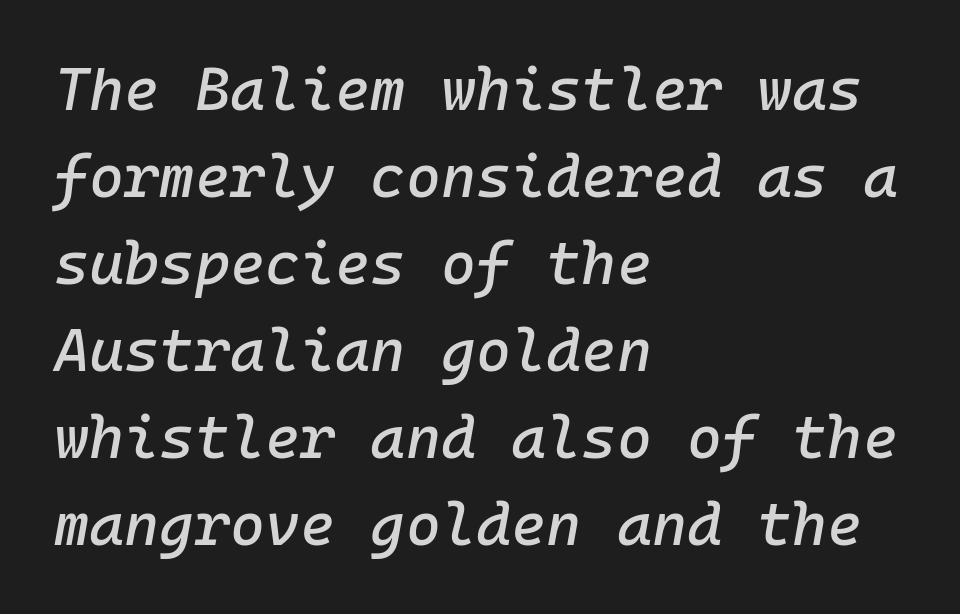
The image shows 60 px text type, italic (leaning right), monospaced; set left-aligned, normal line spacing (1.45x), normal letter spacing, not underlined; low stroke contrast and a medium x-height.
